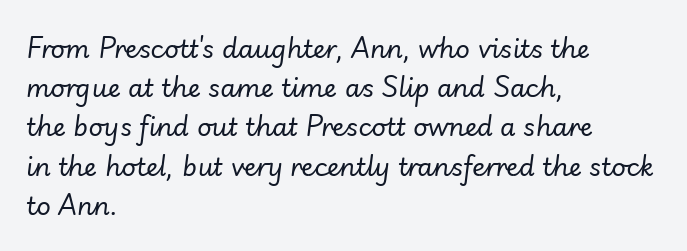
{"italic": "yes", "lean": "right", "slant_degrees": 7, "bold": "no", "underline": "no", "align": "left", "line_spacing": "normal", "line_spacing_ratio": 1.57, "letter_spacing": "normal", "letter_spacing_em": 0.0, "glyph_px": 25}
